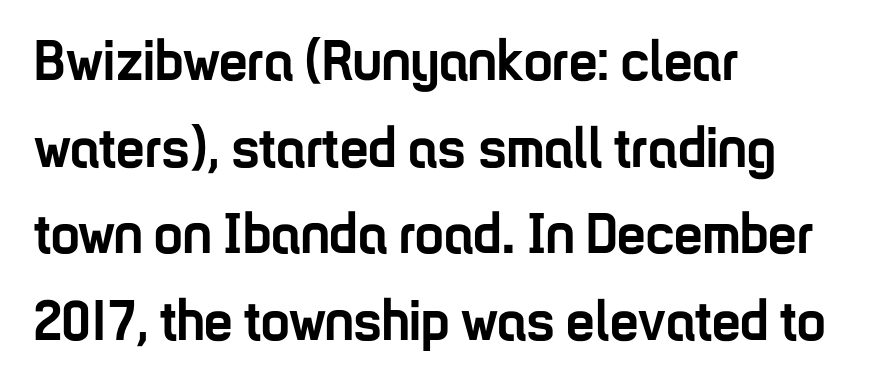
The image shows 57 px semibold, condensed sans-serif type, upright; set left-aligned, normal line spacing (1.52x), normal letter spacing, not underlined; low stroke contrast and a medium x-height.
